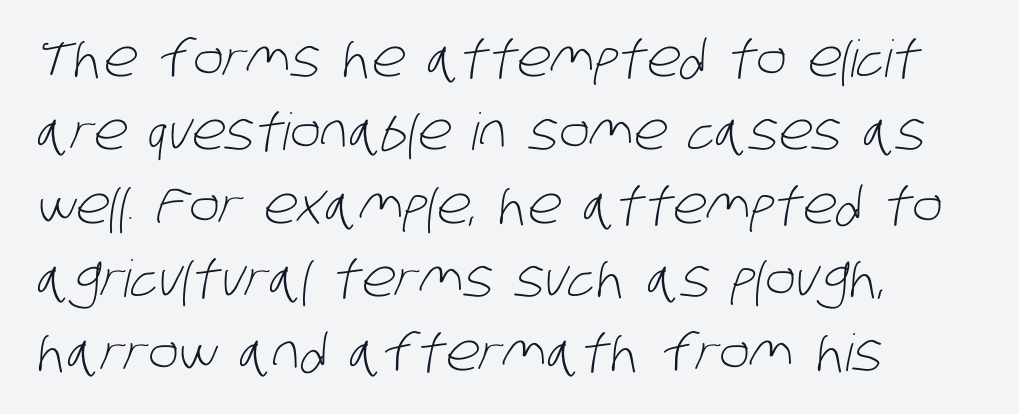
The image shows 51 px light, condensed sans-serif type; set left-aligned, normal line spacing (1.44x), normal letter spacing, not underlined; low stroke contrast and a large x-height.
